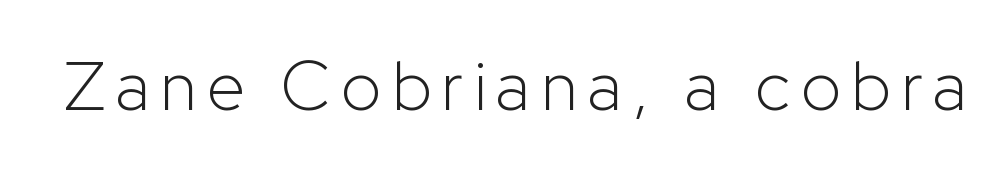
{"serif": "no", "italic": "no", "bold": "no", "weight": "light", "width": "normal", "stroke_contrast": "low", "x_height": "medium", "monospaced": "no", "underline": "no", "glyph_px": 69}
